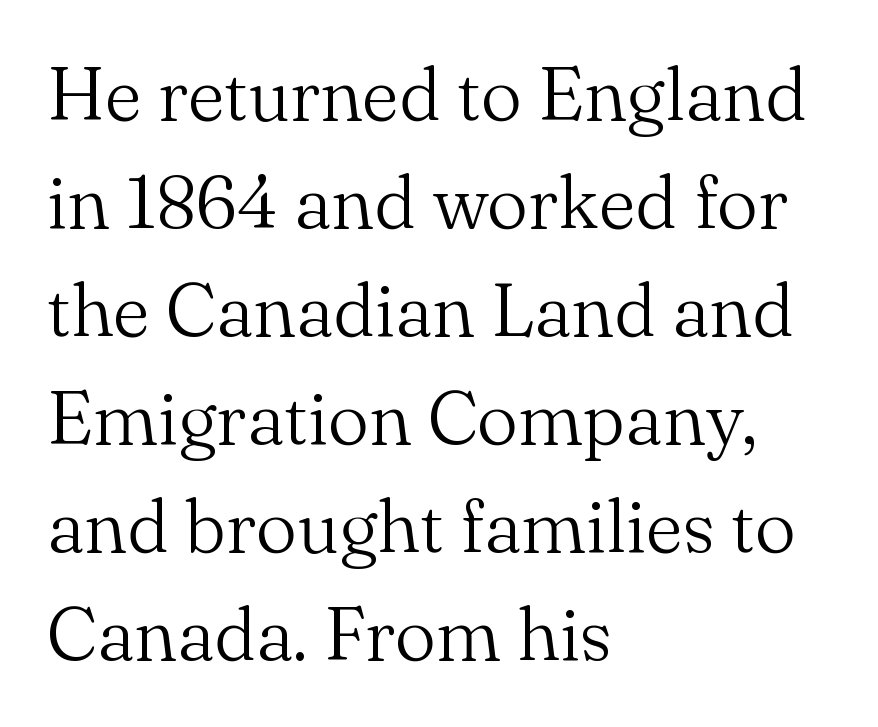
A light-to-regular cut is what we see here. The axis of the letterforms is exactly vertical. The space between consecutive lines is moderate. The characters display serif detailing at their extremities. The glyphs are unaccompanied by any horizontal stroke below them.
